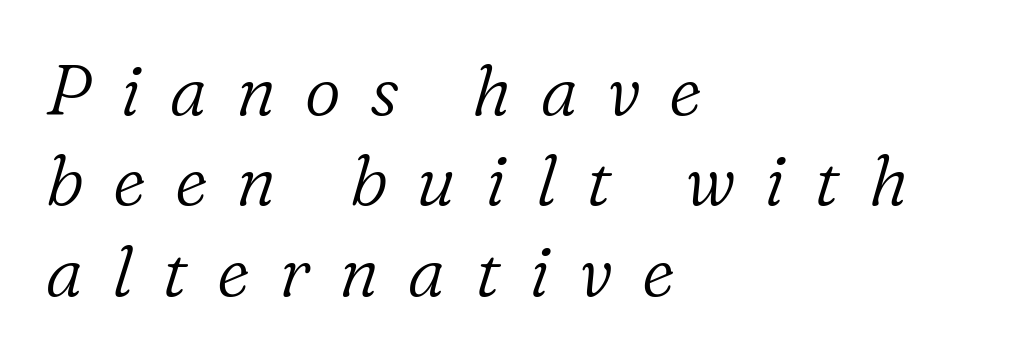
The image shows 70 px light serif type, italic (leaning right); set left-aligned, normal line spacing (1.29x), unusually wide letter spacing (+0.42 em), not underlined; low stroke contrast and a medium x-height.
